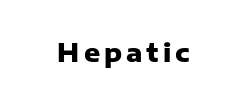
Weight check: bold — yes, fully. Ascenders rise straight up at ninety degrees. The string is rendered with underlining switched off.
